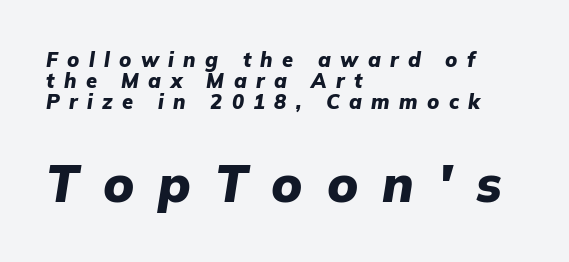
The image shows 51 px heavy type, italic (leaning right); set left-aligned, tight line spacing (1.06x), unusually wide letter spacing (+0.47 em), not underlined; the second (bottom) block is 2.55x larger; low stroke contrast and a medium x-height.
